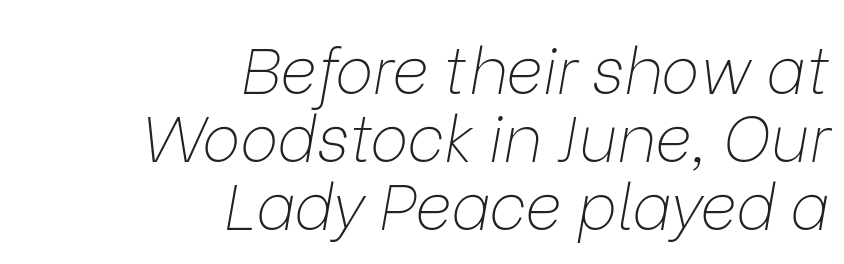
You could barely slide anything between these rows. No word sits above an underline. The rendering uses natural spacing where letterforms have individual widths. Layout note: lines flush right.
